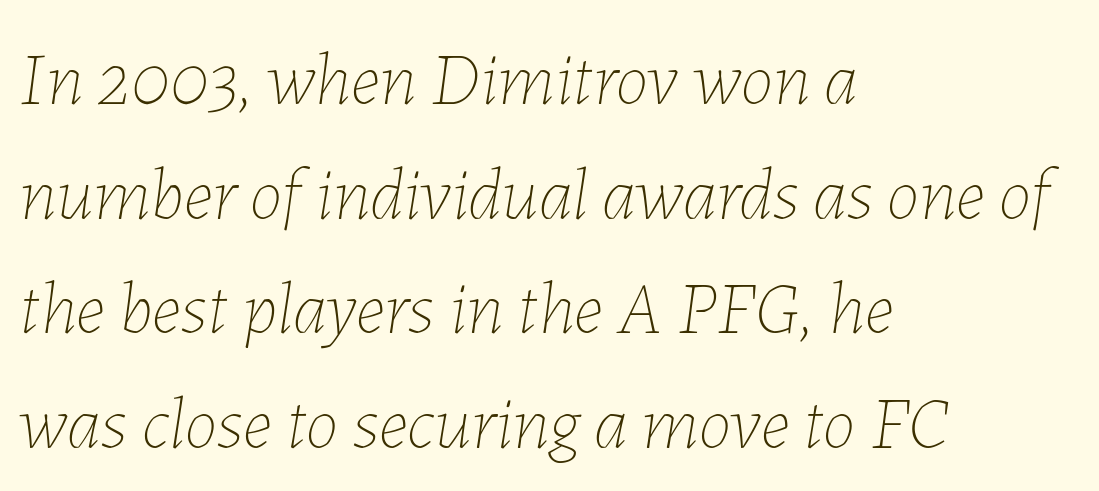
Q: Is the text bold? A: No.
Q: Is the text italic (slanted)? A: Yes, it leans right by about 7 degrees.
Q: Is the text underlined? A: No.
Q: How is the paragraph aligned? A: Left-aligned.
Q: Is the spacing between letters normal or unusually wide? A: Normal.
Q: Is the spacing between lines tight, normal or loose? A: Normal.
Q: Width (condensed, normal, or wide)? A: Normal.
Q: Stroke contrast? A: Low.
Q: x-height? A: Medium.
Q: Monospaced? A: No.
